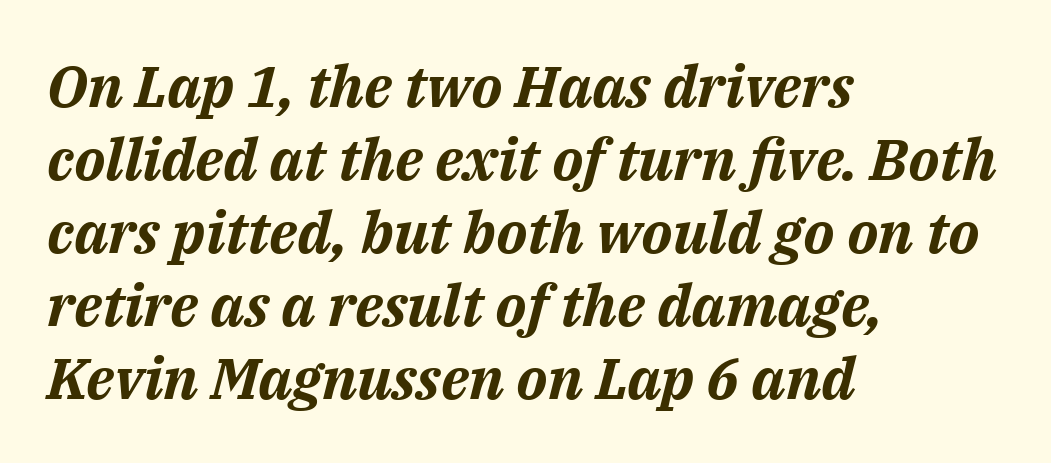
{"italic": "yes", "lean": "right", "slant_degrees": 14, "bold": "yes", "weight": "bold", "width": "normal", "stroke_contrast": "medium", "x_height": "medium", "monospaced": "no", "underline": "no", "align": "left", "line_spacing": "normal", "line_spacing_ratio": 1.26, "letter_spacing": "normal", "letter_spacing_em": 0.0, "glyph_px": 58}
